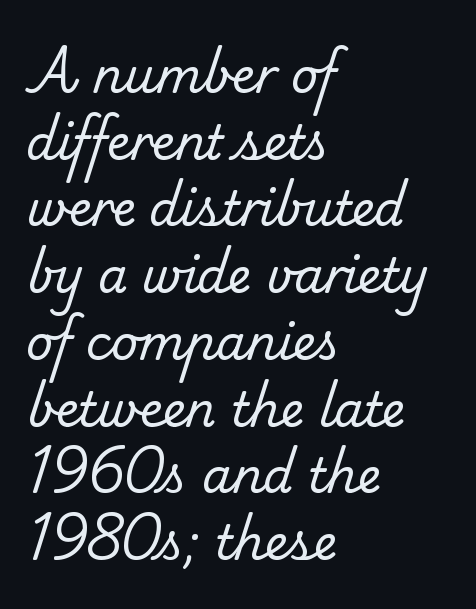
The image shows 47 px regular-weight serif type; set left-aligned, normal line spacing (1.42x), normal letter spacing, not underlined; low stroke contrast and a small x-height.
